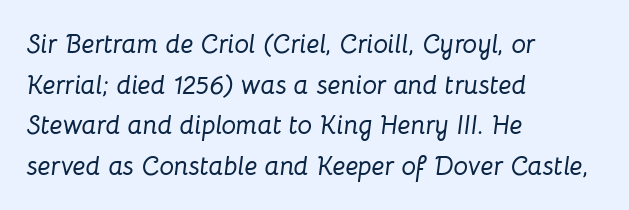
Q: Is the text italic (slanted)? A: Yes, it leans right by about 8 degrees.
Q: Is the text underlined? A: No.
Q: How is the paragraph aligned? A: Left-aligned.
Q: Is the spacing between letters normal or unusually wide? A: Normal.
Q: Is the spacing between lines tight, normal or loose? A: Normal.
